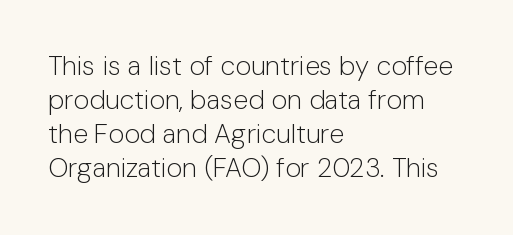
{"italic": "no", "bold": "no", "underline": "no", "align": "left", "line_spacing": "normal", "line_spacing_ratio": 1.26, "letter_spacing": "normal", "letter_spacing_em": 0.0, "glyph_px": 27}
